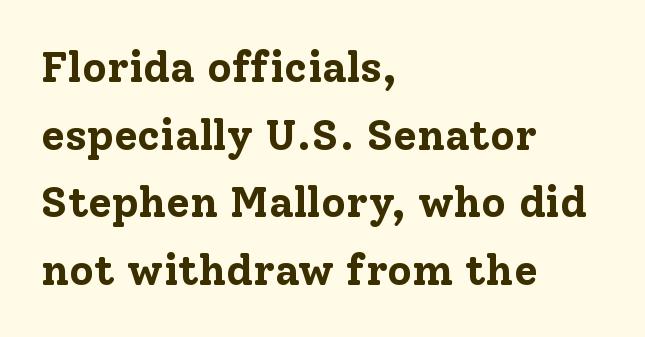
Q: Is the text bold? A: Yes.
Q: Is the text italic (slanted)? A: No, it is upright.
Q: Is the typeface a serif or a sans-serif typeface? A: Serif.
Q: Is the text underlined? A: No.
Q: How is the paragraph aligned? A: Left-aligned.
Q: Is the spacing between letters normal or unusually wide? A: Normal.
Q: Is the spacing between lines tight, normal or loose? A: Normal.
Q: Width (condensed, normal, or wide)? A: Normal.
Q: Stroke contrast? A: Low.
Q: x-height? A: Medium.
Q: Monospaced? A: No.
